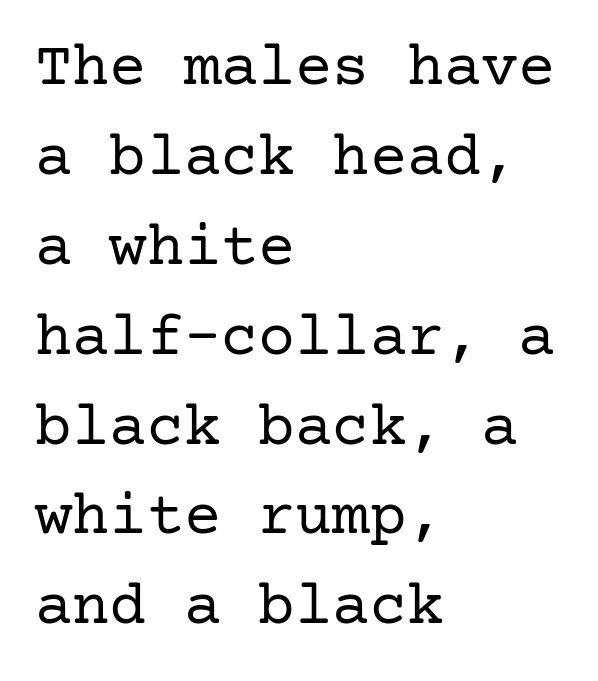
The image shows 62 px regular-weight serif type, upright; set left-aligned, normal line spacing (1.45x), normal letter spacing, not underlined; low stroke contrast and a medium x-height.
